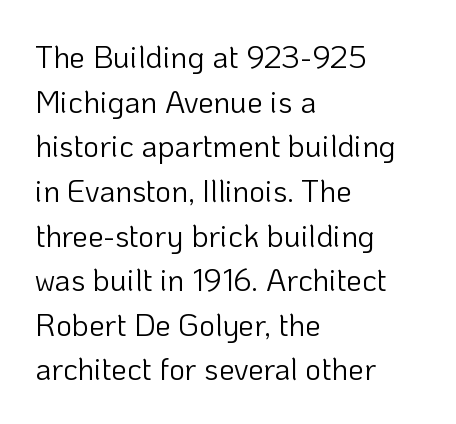
The image shows 31 px light sans-serif type, upright; set left-aligned, normal line spacing (1.44x), normal letter spacing, not underlined; low stroke contrast and a medium x-height.
